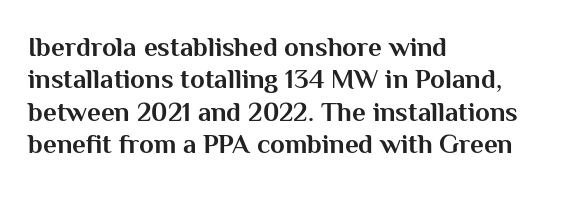
The image shows 27 px bold type, upright; set left-aligned, line spacing 1.2x, normal letter spacing, not underlined.
